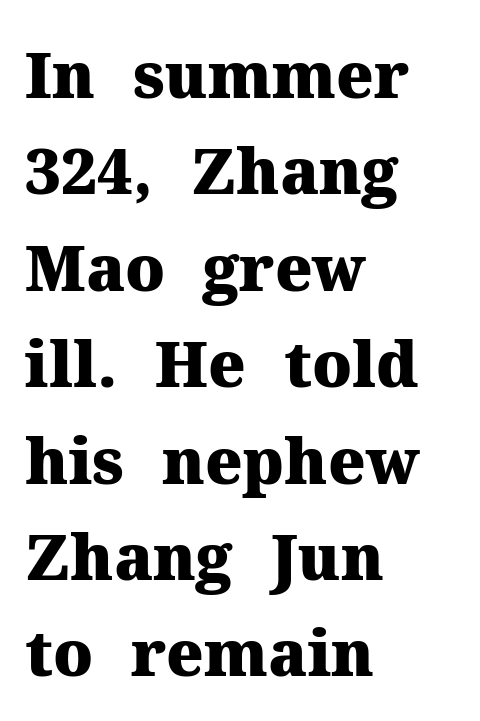
{"serif": "yes", "italic": "no", "bold": "yes", "weight": "heavy", "width": "normal", "stroke_contrast": "medium", "x_height": "medium", "monospaced": "no", "underline": "no", "align": "left", "line_spacing": "normal", "line_spacing_ratio": 1.53, "letter_spacing": "normal", "letter_spacing_em": 0.0, "glyph_px": 63}
